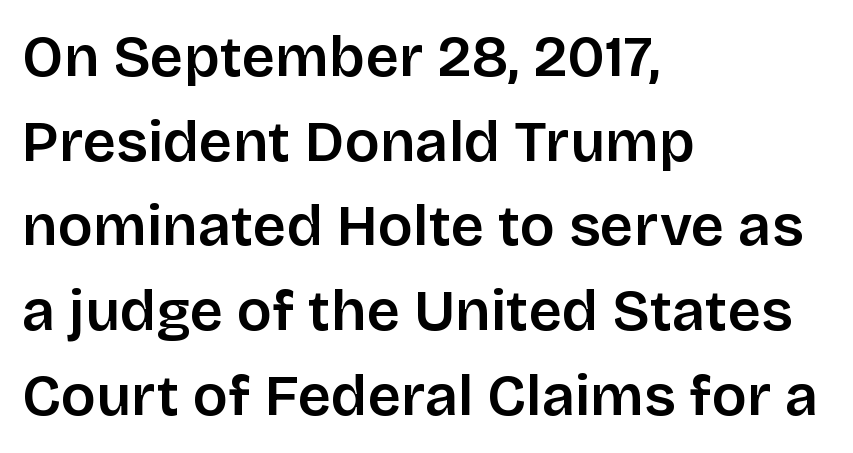
Q: Is the text bold? A: Semi-bold.
Q: Is the text italic (slanted)? A: No, it is upright.
Q: Is the typeface a serif or a sans-serif typeface? A: Sans-serif.
Q: Is the text underlined? A: No.
Q: How is the paragraph aligned? A: Left-aligned.
Q: Is the spacing between letters normal or unusually wide? A: Normal.
Q: Is the spacing between lines tight, normal or loose? A: Normal.
Q: Width (condensed, normal, or wide)? A: Normal.
Q: Stroke contrast? A: Low.
Q: x-height? A: Large.
Q: Monospaced? A: No.
